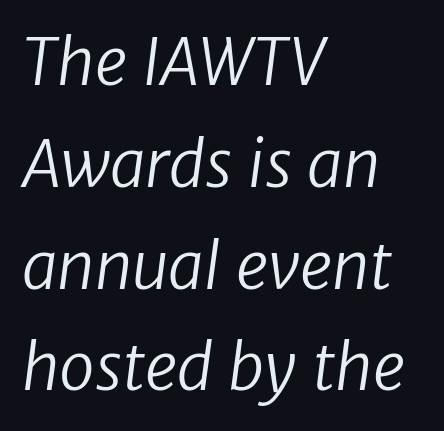
Font category for this specimen: sans-serif. The letterforms sit at book weight or below. Letter spacing: default. Reading down the column, the eye jumps a familiar distance to each next line. Spacing verdict: proportional, widths tailored to each character.
